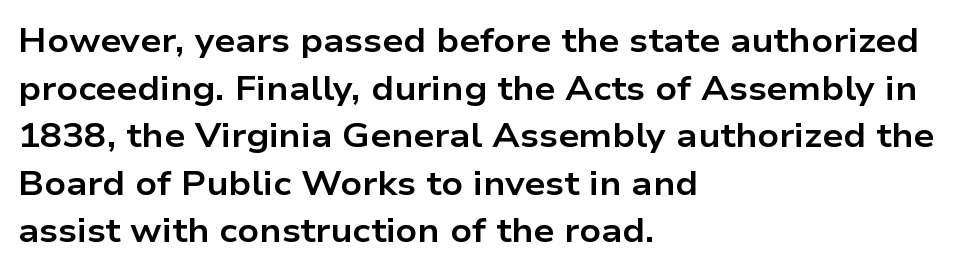
{"serif": "no", "italic": "no", "bold": "yes", "weight": "bold", "width": "wide", "stroke_contrast": "low", "x_height": "medium", "monospaced": "no", "underline": "no", "align": "left", "line_spacing": "normal", "line_spacing_ratio": 1.44, "letter_spacing": "normal", "letter_spacing_em": 0.0, "glyph_px": 33}
